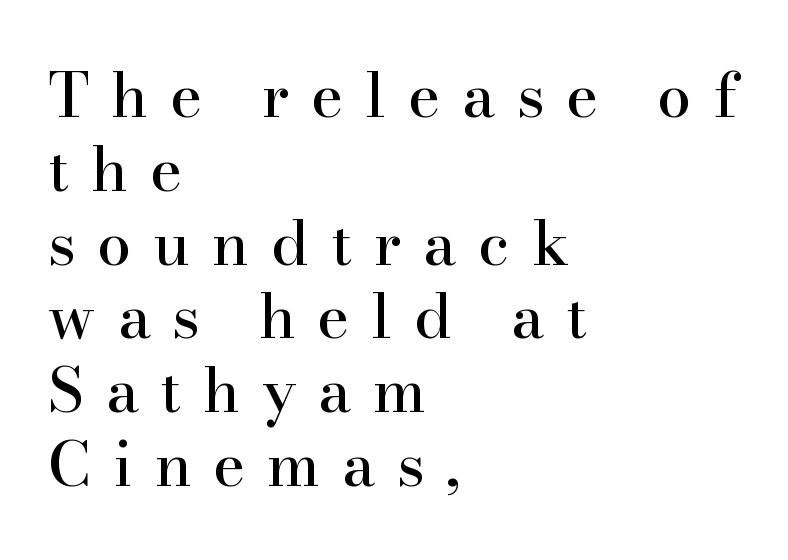
Q: Is the text italic (slanted)? A: No, it is upright.
Q: Is the typeface a serif or a sans-serif typeface? A: Serif.
Q: Is the text underlined? A: No.
Q: How is the paragraph aligned? A: Left-aligned.
Q: Is the spacing between letters normal or unusually wide? A: Unusually wide.
Q: Width (condensed, normal, or wide)? A: Normal.
Q: Stroke contrast? A: High.
Q: x-height? A: Small.
Q: Monospaced? A: No.
